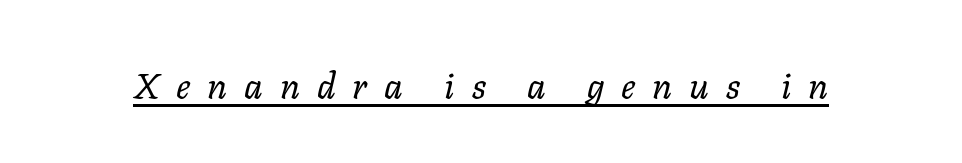
The image shows 36 px regular-weight type, italic (leaning right); set unusually wide letter spacing (+0.47 em), underlined; low stroke contrast and a medium x-height.
